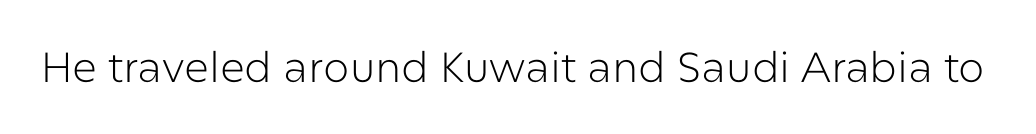
Descender tails drop into unmarked territory. The typeface chosen for these lines omits serifs. This is not heavy type; no bold has been used. Observe the ordinary spacing: letters are neighbours, not strangers. Tall strokes in this sample are plumb rather than angled.
